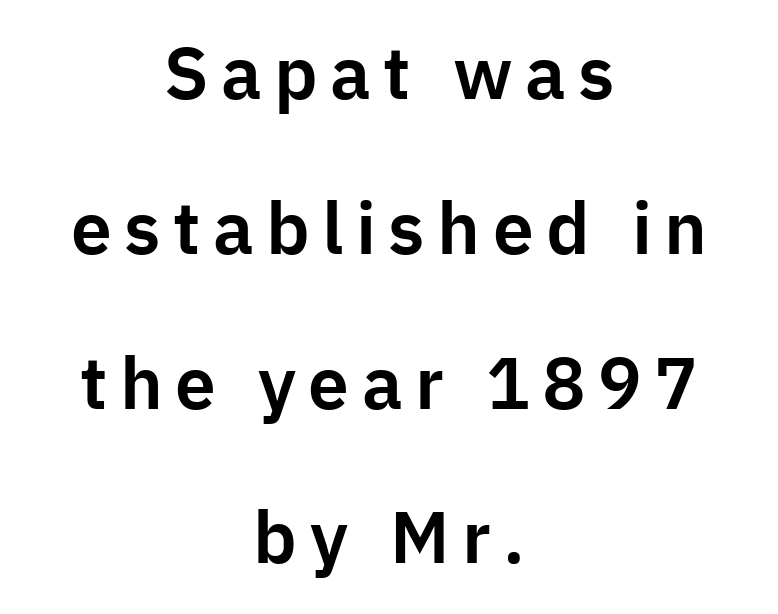
{"serif": "no", "italic": "no", "width": "normal", "stroke_contrast": "low", "x_height": "medium", "monospaced": "no", "underline": "no", "align": "center", "line_spacing": "loose", "line_spacing_ratio": 2.12, "glyph_px": 73}
